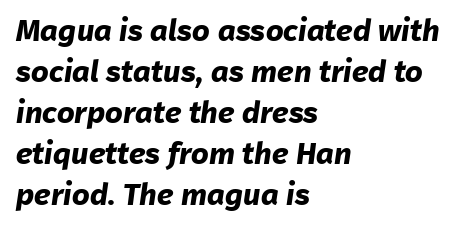
Q: Is the text bold? A: Yes.
Q: Is the typeface a serif or a sans-serif typeface? A: Sans-serif.
Q: Is the text underlined? A: No.
Q: How is the paragraph aligned? A: Left-aligned.
Q: Is the spacing between letters normal or unusually wide? A: Normal.
Q: Is the spacing between lines tight, normal or loose? A: Normal.
Q: Width (condensed, normal, or wide)? A: Normal.
Q: Stroke contrast? A: Low.
Q: x-height? A: Medium.
Q: Monospaced? A: No.
